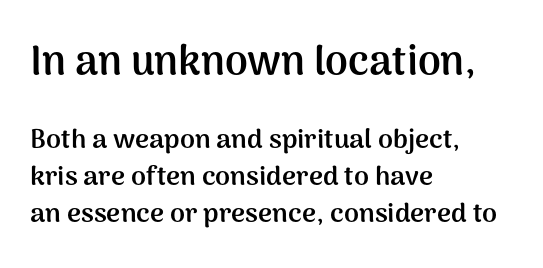
Q: Is the text bold? A: Yes.
Q: Is the text italic (slanted)? A: No, it is upright.
Q: Is the typeface a serif or a sans-serif typeface? A: Sans-serif.
Q: Is the text underlined? A: No.
Q: How is the paragraph aligned? A: Left-aligned.
Q: Is the spacing between letters normal or unusually wide? A: Normal.
Q: Is the spacing between lines tight, normal or loose? A: Normal.
Q: Which block of text is set in a larger size, the first (top) or the second (bottom)? A: The first (top) one.
Q: Width (condensed, normal, or wide)? A: Normal.
Q: Stroke contrast? A: Medium.
Q: x-height? A: Medium.
Q: Monospaced? A: No.
